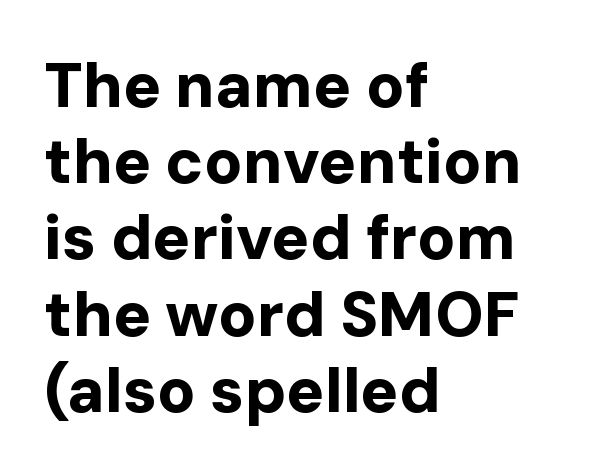
{"serif": "no", "italic": "no", "bold": "yes", "weight": "bold", "width": "normal", "stroke_contrast": "low", "x_height": "medium", "monospaced": "no", "underline": "no", "align": "left", "line_spacing_ratio": 1.21, "letter_spacing": "normal", "letter_spacing_em": 0.0, "glyph_px": 63}
